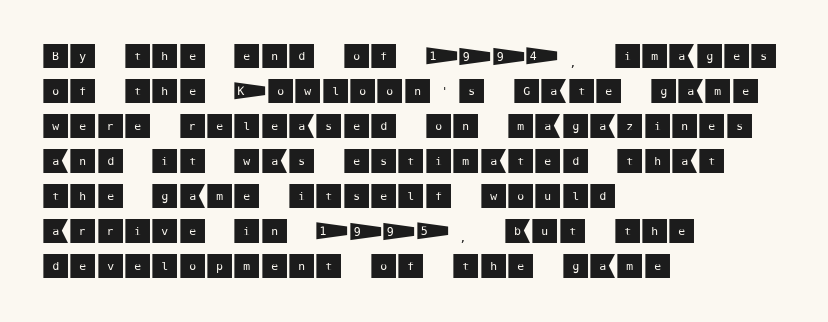
In CSS terms this would be text-align: left. Nothing unusual about the tracking: characters are spaced as the font intends. The gap between lines stays unmarked. Serif or sans? Sans — the stroke terminals are bare.
